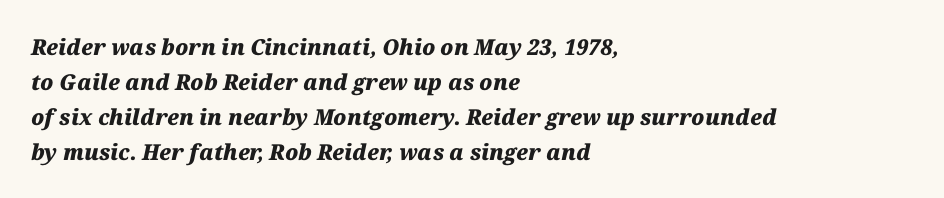
{"italic": "yes", "lean": "right", "slant_degrees": 12, "bold": "yes", "underline": "no", "align": "left", "line_spacing": "normal", "line_spacing_ratio": 1.59, "letter_spacing": "normal", "letter_spacing_em": 0.0, "glyph_px": 22}
